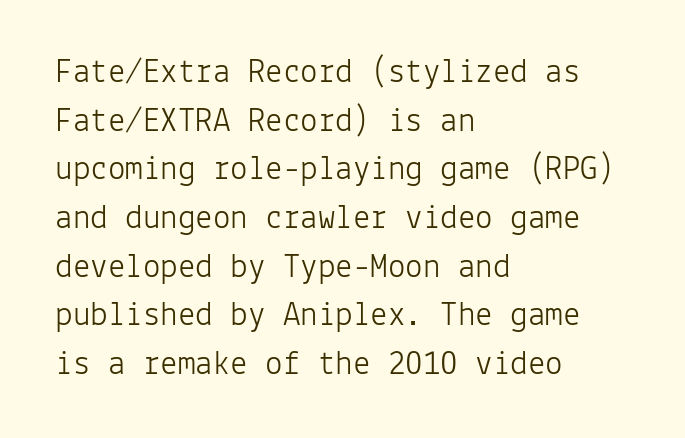
Q: Is the text bold? A: No.
Q: Is the text italic (slanted)? A: No, it is upright.
Q: Is the typeface a serif or a sans-serif typeface? A: Sans-serif.
Q: Is the text underlined? A: No.
Q: How is the paragraph aligned? A: Left-aligned.
Q: Is the spacing between letters normal or unusually wide? A: Normal.
Q: Is the spacing between lines tight, normal or loose? A: Normal.
Q: Width (condensed, normal, or wide)? A: Normal.
Q: Stroke contrast? A: Low.
Q: x-height? A: Medium.
Q: Monospaced? A: Yes.
